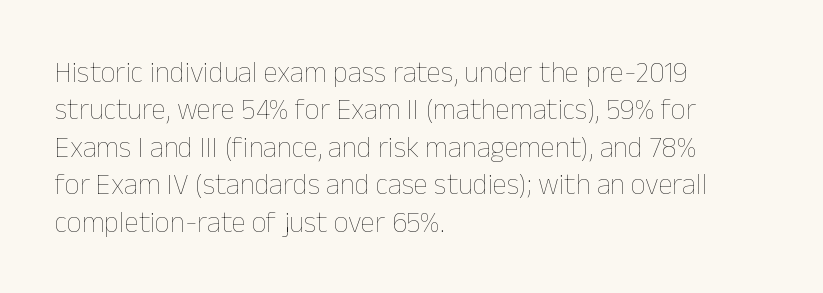
The image shows 29 px thin type, upright; set left-aligned, normal line spacing (1.29x), normal letter spacing, not underlined; low stroke contrast and a medium x-height.
